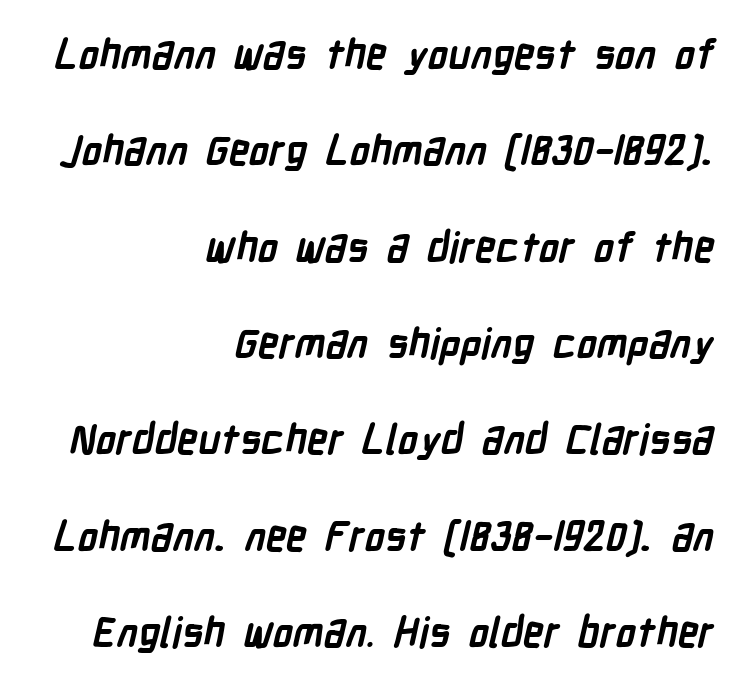
{"serif": "no", "bold": "yes", "weight": "semibold", "width": "condensed", "stroke_contrast": "low", "x_height": "medium", "monospaced": "no", "underline": "no", "align": "right", "line_spacing": "loose", "line_spacing_ratio": 2.35, "letter_spacing": "normal", "letter_spacing_em": 0.0, "glyph_px": 41}
